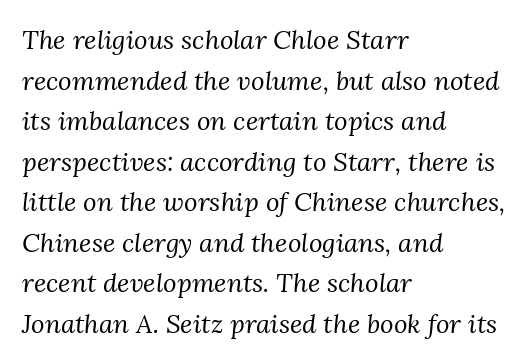
Each line starts at the same left margin while the right side varies. The font is comparable to plain body text, perhaps lighter. Look at the tracking — it's just the regular setting, nothing added. Unmarked baselines from the first word to the last. Summary of vertical rhythm: regular, with standard interline spacing. Italic: yes, the glyphs are oblique.
